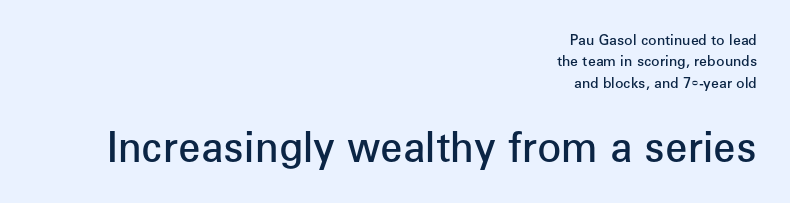
How heavy is the stroke? Medium-heavy — a semibold, shy of bold. These lines are rendered in a variable-pitch font. Serifs: no, the terminals of the letterforms are clean. The lettering stays uniformly vertical, giving the passage a roman look.
